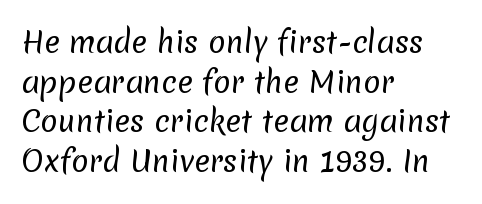
Q: Is the text bold? A: No.
Q: Is the typeface a serif or a sans-serif typeface? A: Sans-serif.
Q: Is the text underlined? A: No.
Q: How is the paragraph aligned? A: Left-aligned.
Q: Is the spacing between letters normal or unusually wide? A: Normal.
Q: Is the spacing between lines tight, normal or loose? A: Normal.
Q: Width (condensed, normal, or wide)? A: Normal.
Q: Stroke contrast? A: Low.
Q: x-height? A: Medium.
Q: Monospaced? A: No.
